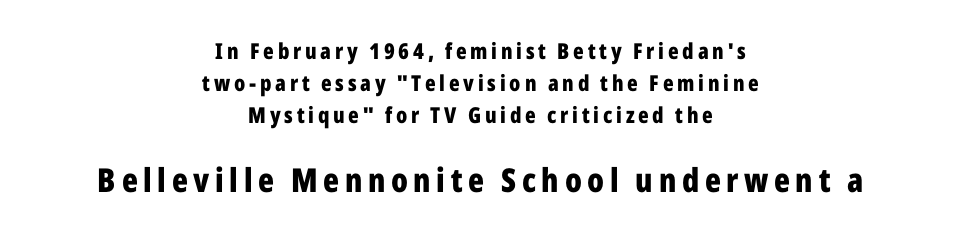
The image shows 33 px bold, condensed sans-serif type, upright; set centered, normal line spacing (1.46x), not underlined; the second (bottom) block is 1.5x larger; low stroke contrast and a medium x-height.
